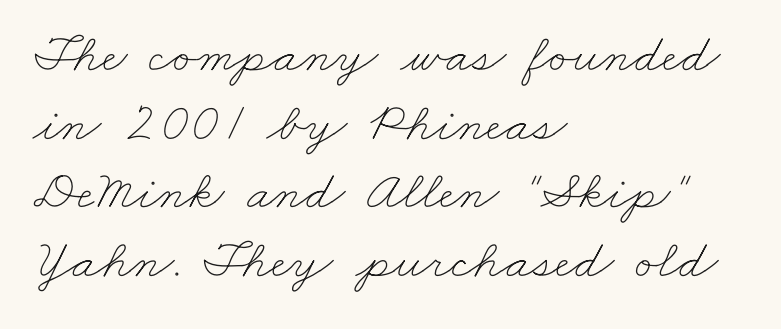
The image shows 55 px thin, wide type; set left-aligned, normal line spacing (1.25x), normal letter spacing, not underlined; low stroke contrast and a small x-height.
